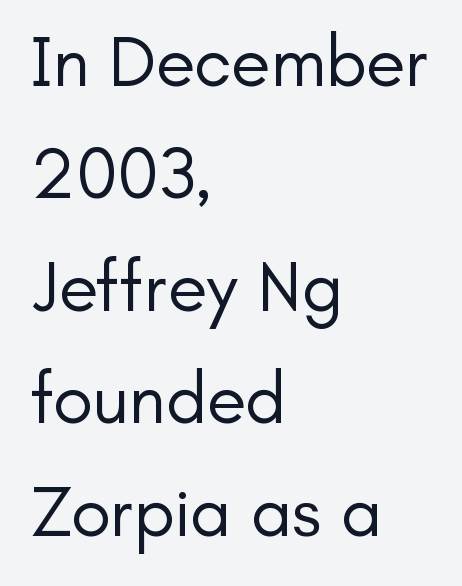
Q: Is the text bold? A: No.
Q: Is the text italic (slanted)? A: No, it is upright.
Q: Is the typeface a serif or a sans-serif typeface? A: Sans-serif.
Q: Is the text underlined? A: No.
Q: How is the paragraph aligned? A: Left-aligned.
Q: Is the spacing between letters normal or unusually wide? A: Normal.
Q: Is the spacing between lines tight, normal or loose? A: Normal.
Q: Width (condensed, normal, or wide)? A: Normal.
Q: Stroke contrast? A: Low.
Q: x-height? A: Small.
Q: Monospaced? A: No.
